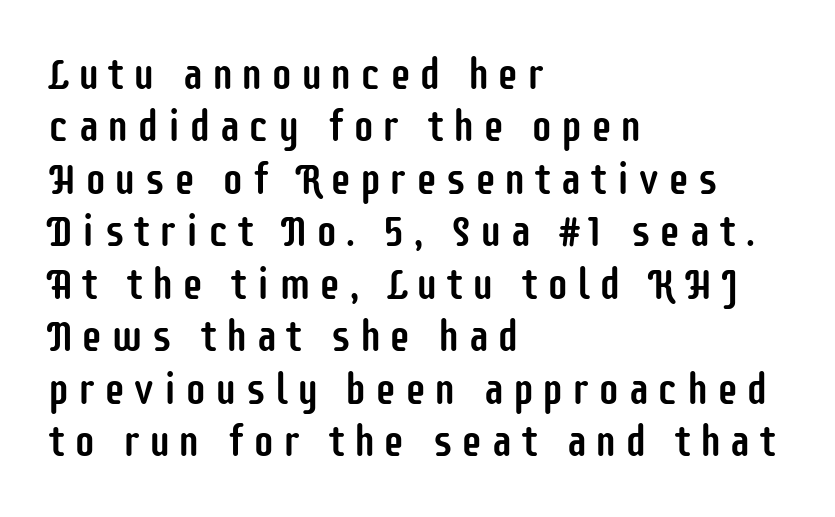
Q: Is the text italic (slanted)? A: No, it is upright.
Q: Is the typeface a serif or a sans-serif typeface? A: Sans-serif.
Q: Is the text underlined? A: No.
Q: How is the paragraph aligned? A: Left-aligned.
Q: Width (condensed, normal, or wide)? A: Condensed.
Q: Stroke contrast? A: Low.
Q: x-height? A: Large.
Q: Monospaced? A: No.
